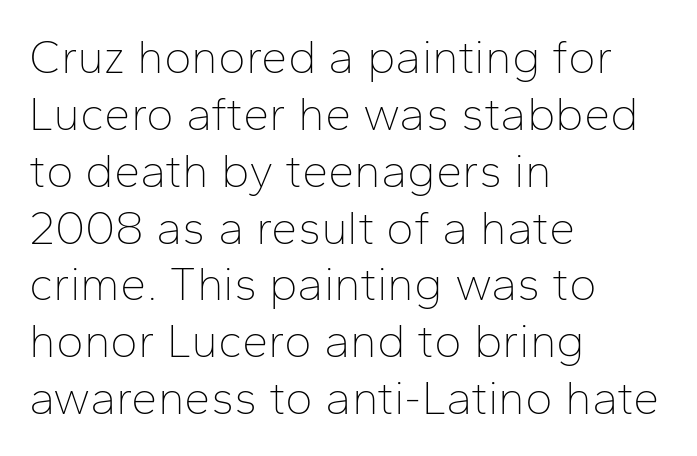
The image shows 47 px thin sans-serif type, upright; set left-aligned, line spacing 1.21x, normal letter spacing, not underlined; low stroke contrast and a medium x-height.
